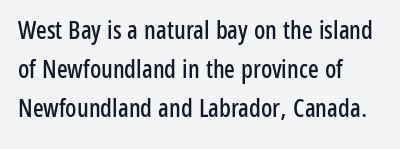
The image shows 25 px text type, upright; set left-aligned, normal line spacing (1.56x), normal letter spacing, not underlined.
